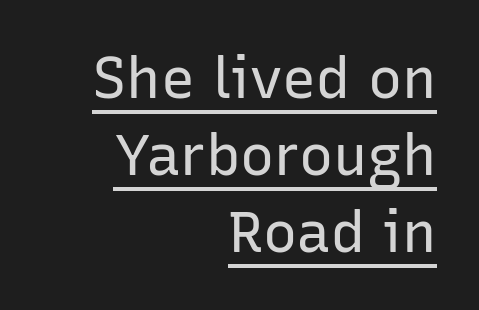
The image shows 57 px regular-weight sans-serif type, upright; set right-aligned, normal line spacing (1.35x), normal letter spacing, underlined; low stroke contrast and a medium x-height.
